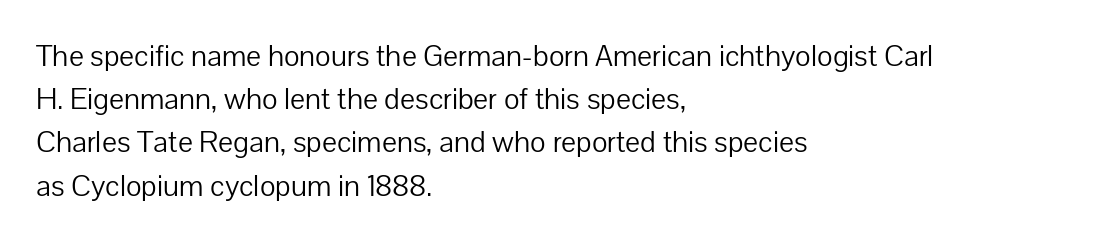
The space beneath each line is pristine and unruled. The lines in this sample share a left origin and differ only in where they stop. The letters stand upright; this is a roman face. Is there much room between lines? A standard amount, neither cramped nor airy. Observe the ordinary spacing: letters are neighbours, not strangers. These lines are composed in type without serifs.
